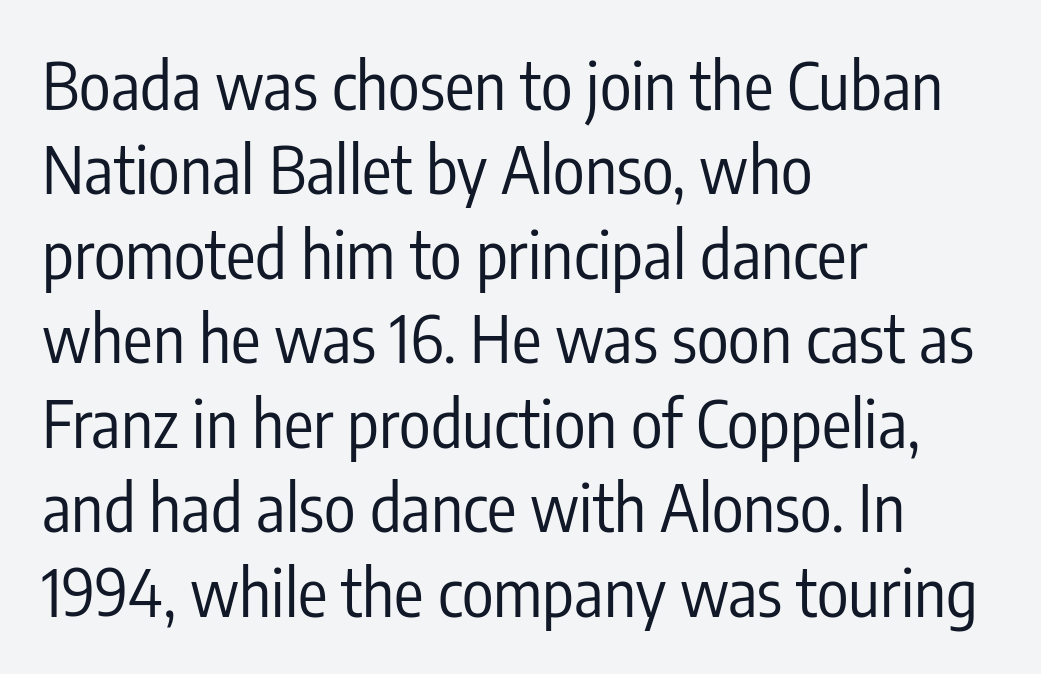
{"serif": "no", "italic": "no", "bold": "no", "weight": "regular", "width": "condensed", "stroke_contrast": "low", "x_height": "medium", "monospaced": "no", "underline": "no", "align": "left", "line_spacing": "normal", "line_spacing_ratio": 1.28, "letter_spacing": "normal", "letter_spacing_em": 0.0, "glyph_px": 66}
